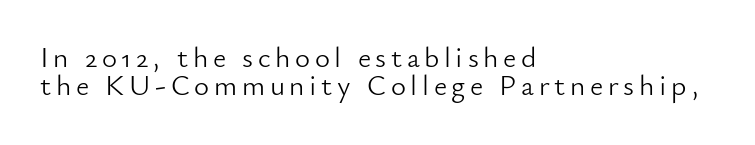
Q: Is the text bold? A: No.
Q: Is the text italic (slanted)? A: No, it is upright.
Q: Is the typeface a serif or a sans-serif typeface? A: Sans-serif.
Q: Is the text underlined? A: No.
Q: How is the paragraph aligned? A: Left-aligned.
Q: Is the spacing between lines tight, normal or loose? A: Tight.
Q: Width (condensed, normal, or wide)? A: Normal.
Q: Stroke contrast? A: Low.
Q: x-height? A: Small.
Q: Monospaced? A: No.
